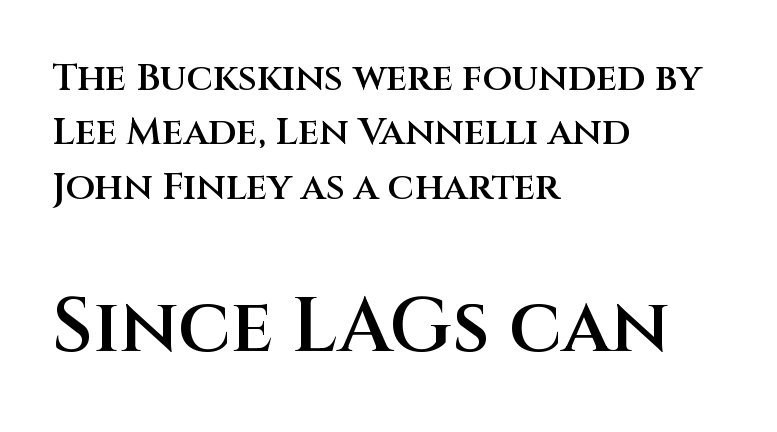
Q: Is the text bold? A: Semi-bold.
Q: Is the text italic (slanted)? A: No, it is upright.
Q: Is the typeface a serif or a sans-serif typeface? A: Sans-serif.
Q: Is the text underlined? A: No.
Q: How is the paragraph aligned? A: Left-aligned.
Q: Is the spacing between letters normal or unusually wide? A: Normal.
Q: Is the spacing between lines tight, normal or loose? A: Normal.
Q: Which block of text is set in a larger size, the first (top) or the second (bottom)? A: The second (bottom) one.
Q: Width (condensed, normal, or wide)? A: Normal.
Q: Stroke contrast? A: Medium.
Q: x-height? A: Large.
Q: Monospaced? A: No.
